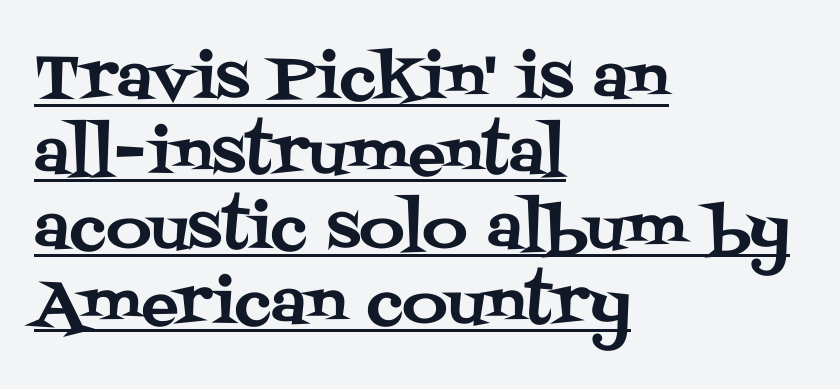
The rendering shows small feet on the letterforms — a serif design. Here the designer chose a conventional face with non-uniform glyph widths. Glyph-to-glyph distance matches everyday printed text. Check the space under the baseline: a stroke is drawn there. Every stem runs plumb, perpendicular to the baseline. Layout note: lines flush left.
